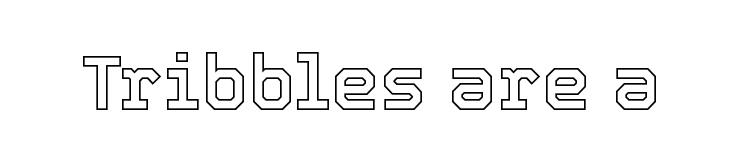
This sample has the flowing, uneven cadence of proportional lettering. In terms of letterspacing, this is plain default setting. The area under the type is left untouched. Upright lettering throughout.
